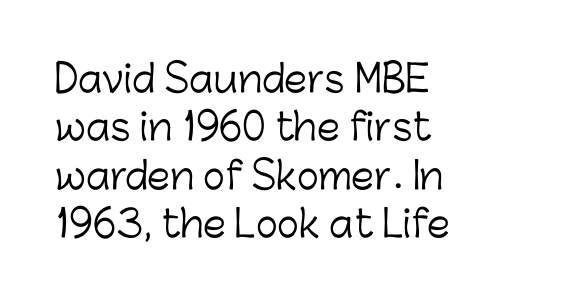
The image shows 37 px light sans-serif type, upright; set left-aligned, normal line spacing (1.31x), normal letter spacing, not underlined; low stroke contrast and a medium x-height.
